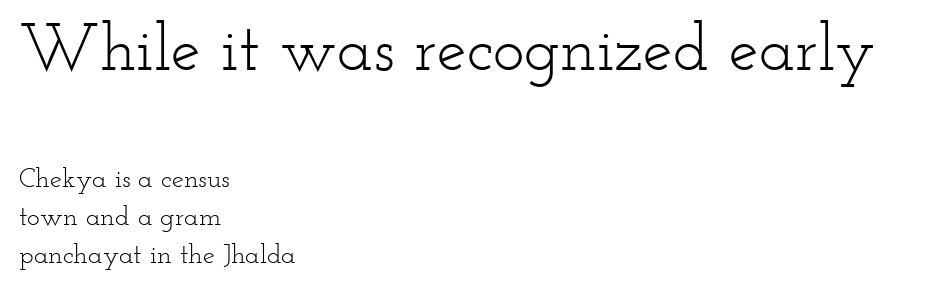
Words appear dense and cohesive because spacing is normal. Any mark beneath the type? The region is blank. Weight: regular or lighter. Varying glyph widths throughout — classic text-font behaviour. Quick note: interline space is typical.
